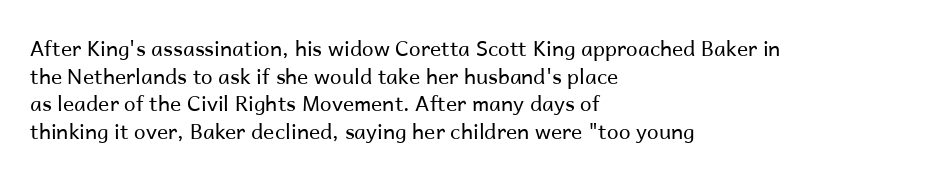
Q: Is the text bold? A: No.
Q: Is the text italic (slanted)? A: No, it is upright.
Q: Is the text underlined? A: No.
Q: How is the paragraph aligned? A: Left-aligned.
Q: Is the spacing between letters normal or unusually wide? A: Normal.
Q: Is the spacing between lines tight, normal or loose? A: Normal.
